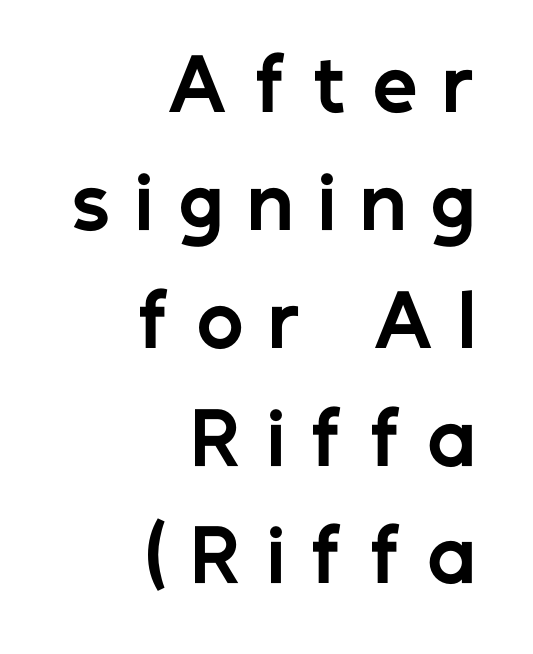
The image shows 71 px bold sans-serif type, upright; set right-aligned, normal line spacing (1.66x), unusually wide letter spacing (+0.35 em), not underlined; low stroke contrast and a medium x-height.
